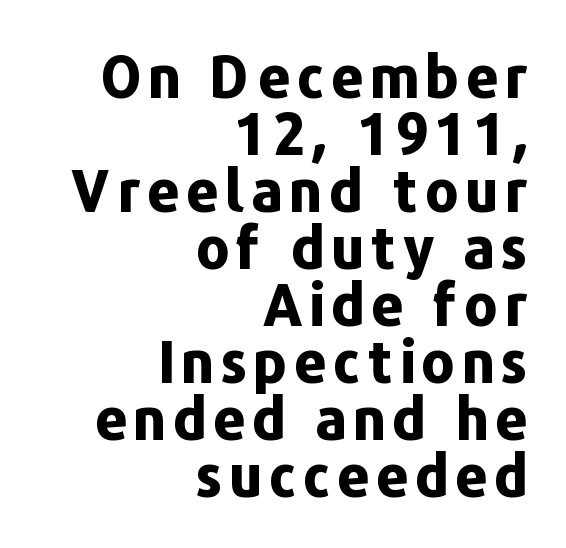
The image shows 57 px bold sans-serif type, upright; set right-aligned, tight line spacing (1.0x), not underlined; low stroke contrast and a medium x-height.
